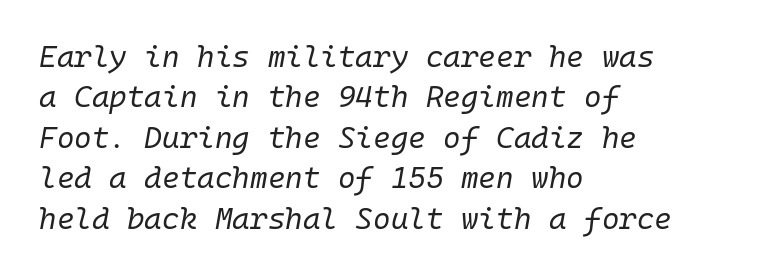
Q: Is the text bold? A: No.
Q: Is the text italic (slanted)? A: Yes, it leans right by about 10 degrees.
Q: Is the text underlined? A: No.
Q: How is the paragraph aligned? A: Left-aligned.
Q: Is the spacing between letters normal or unusually wide? A: Normal.
Q: Is the spacing between lines tight, normal or loose? A: Normal.
Q: Width (condensed, normal, or wide)? A: Normal.
Q: Stroke contrast? A: Low.
Q: x-height? A: Medium.
Q: Monospaced? A: Yes.
